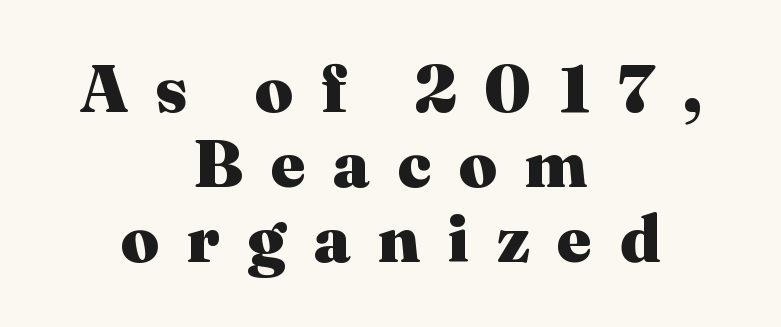
The image shows 67 px heavy serif type, upright; set centered, tight line spacing (1.12x), unusually wide letter spacing (+0.41 em), not underlined; medium stroke contrast and a medium x-height.
